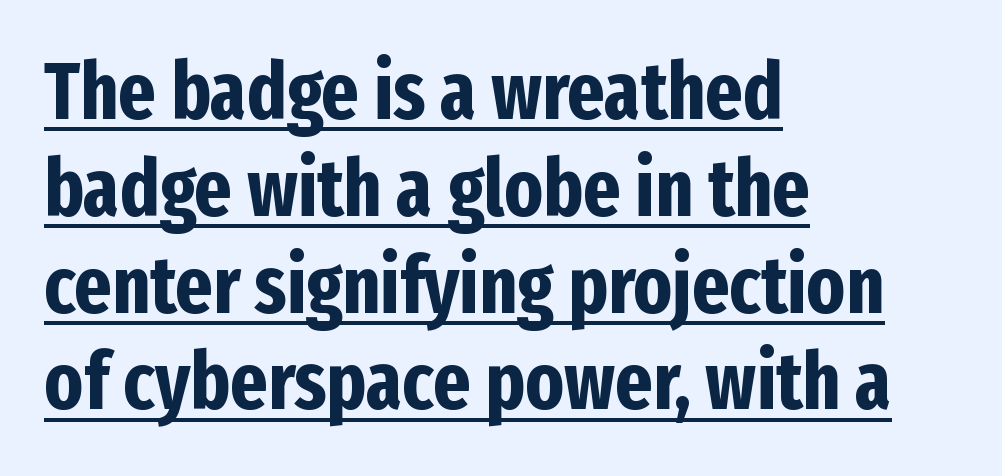
The lines are quadded left. Every character sits straight up, as roman type does. The sample has been set heavy, in full bold. There is no visible air inserted between adjacent glyphs. This rendering features underlined lettering. The face used here is proportionally spaced, like ordinary book or web type.
